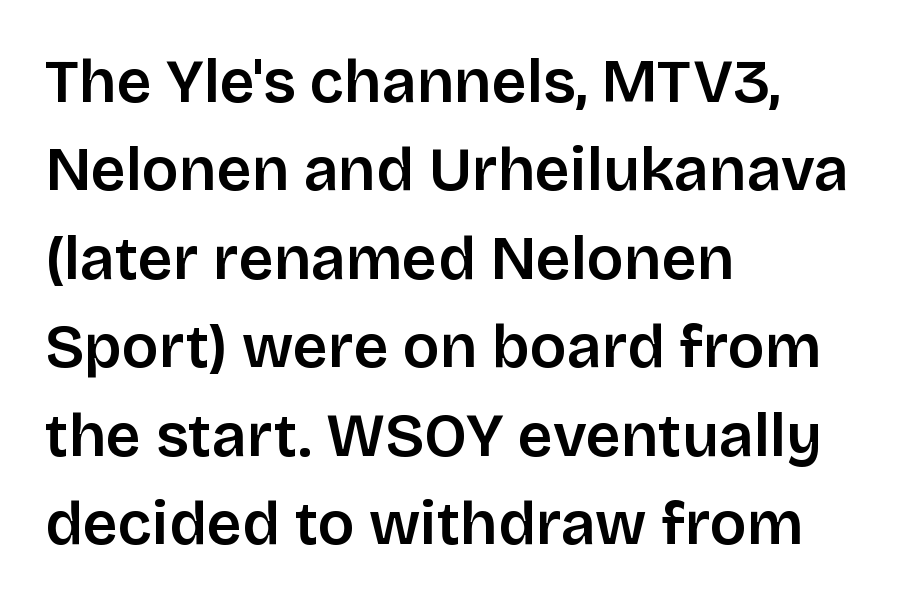
{"serif": "no", "italic": "no", "width": "normal", "stroke_contrast": "low", "x_height": "large", "monospaced": "no", "underline": "no", "align": "left", "line_spacing": "normal", "line_spacing_ratio": 1.45, "letter_spacing": "normal", "letter_spacing_em": 0.0, "glyph_px": 61}
